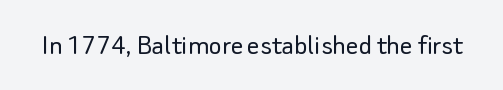
{"serif": "no", "italic": "no", "bold": "no", "weight": "light", "width": "normal", "stroke_contrast": "low", "x_height": "small", "monospaced": "no", "underline": "no", "letter_spacing": "normal", "letter_spacing_em": 0.0, "glyph_px": 31}
